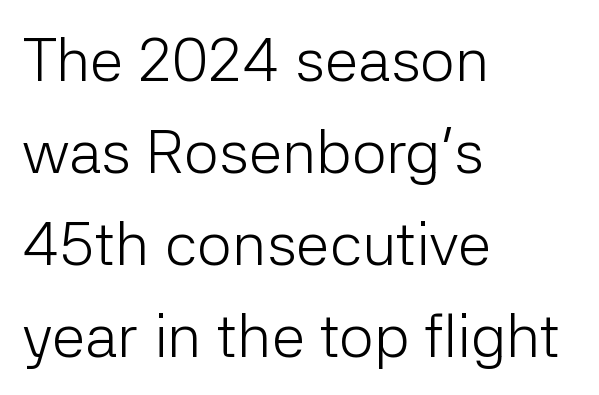
{"serif": "no", "italic": "no", "bold": "no", "weight": "light", "width": "normal", "stroke_contrast": "low", "x_height": "medium", "monospaced": "no", "underline": "no", "align": "left", "line_spacing": "normal", "line_spacing_ratio": 1.51, "letter_spacing": "normal", "letter_spacing_em": 0.0, "glyph_px": 61}
